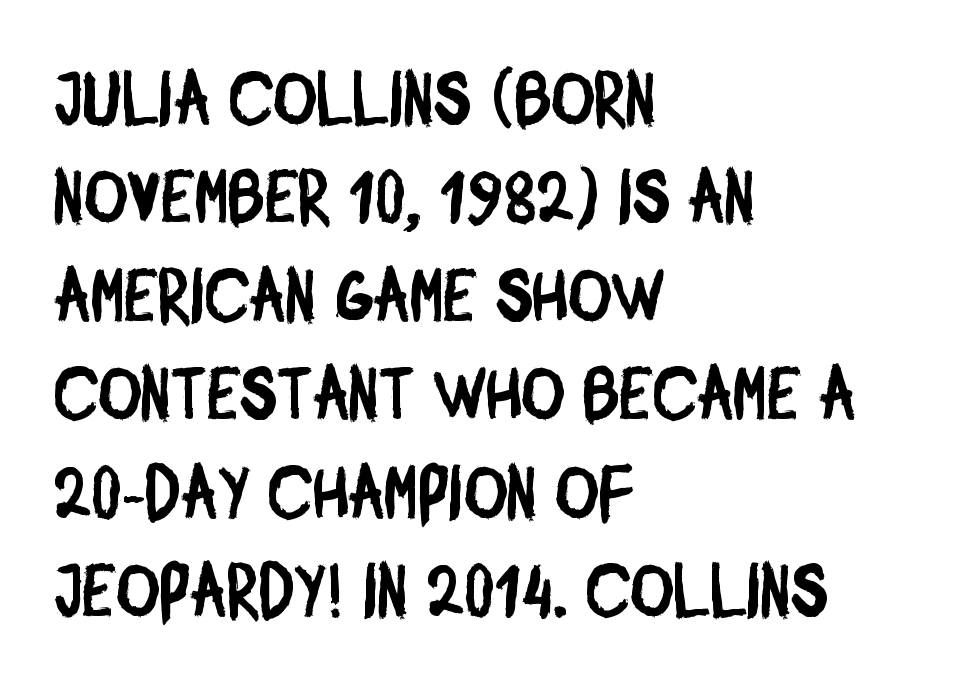
The image shows 74 px condensed sans-serif type; set left-aligned, normal line spacing (1.33x), normal letter spacing, not underlined; low stroke contrast and a large x-height.
